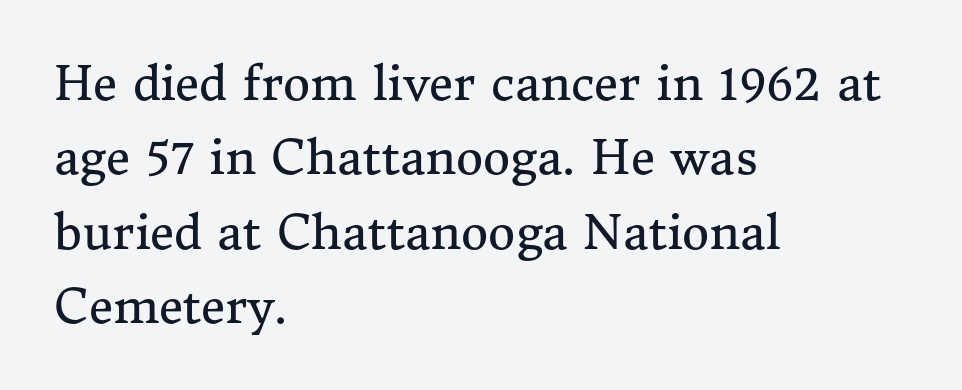
{"serif": "yes", "italic": "no", "bold": "no", "weight": "regular", "width": "normal", "stroke_contrast": "medium", "x_height": "medium", "monospaced": "no", "underline": "no", "align": "left", "line_spacing": "normal", "line_spacing_ratio": 1.58, "letter_spacing": "normal", "letter_spacing_em": 0.0, "glyph_px": 47}
